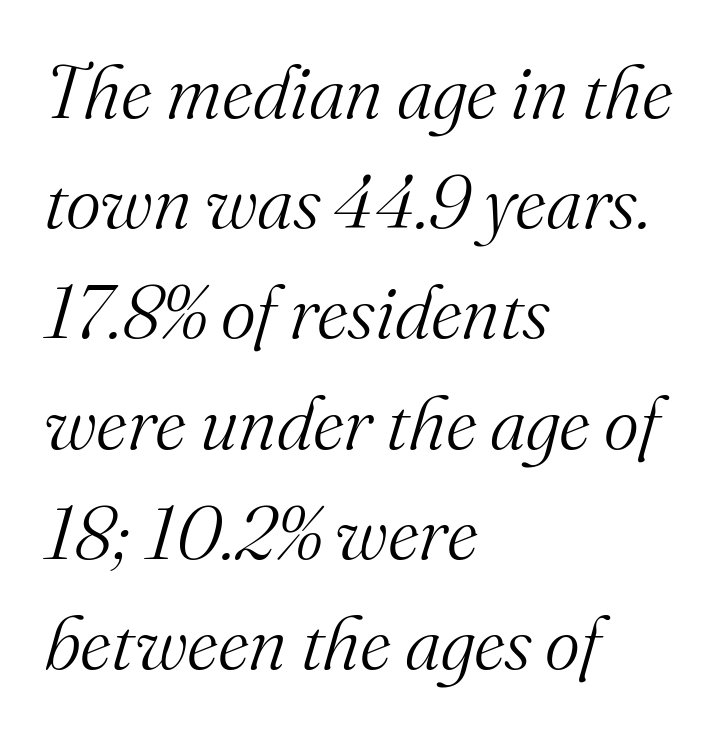
Q: Is the text bold? A: No.
Q: Is the text italic (slanted)? A: Yes, it leans right by about 16 degrees.
Q: Is the typeface a serif or a sans-serif typeface? A: Serif.
Q: Is the text underlined? A: No.
Q: How is the paragraph aligned? A: Left-aligned.
Q: Is the spacing between letters normal or unusually wide? A: Normal.
Q: Is the spacing between lines tight, normal or loose? A: Normal.
Q: Width (condensed, normal, or wide)? A: Normal.
Q: Stroke contrast? A: Medium.
Q: x-height? A: Small.
Q: Monospaced? A: No.
